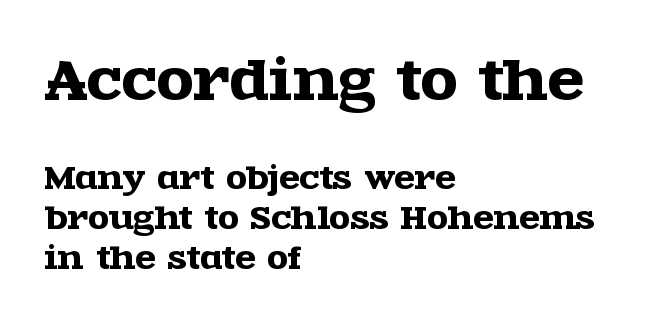
{"serif": "yes", "italic": "no", "width": "wide", "x_height": "large", "monospaced": "no", "underline": "no", "align": "left", "line_spacing": "normal", "line_spacing_ratio": 1.33, "letter_spacing": "normal", "letter_spacing_em": 0.0, "larger_block": "first", "size_ratio": 1.77, "glyph_px": 53}
